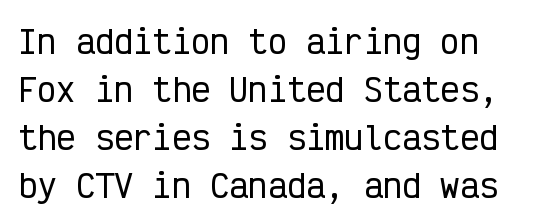
A typesetter would label this face a sans. Spacing verdict: monospaced, one width for all characters. One glance says typical: line gaps are just what's usual. The paragraph has a hard left edge and a soft right edge. Upright lettering throughout.
